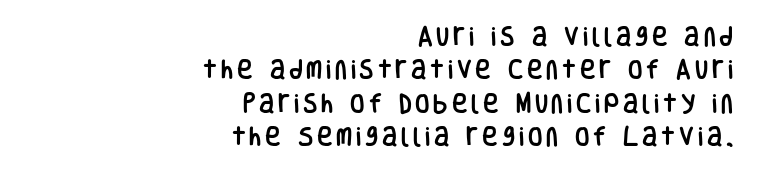
{"italic": "no", "underline": "no", "align": "right", "line_spacing": "normal", "line_spacing_ratio": 1.59, "glyph_px": 21}
